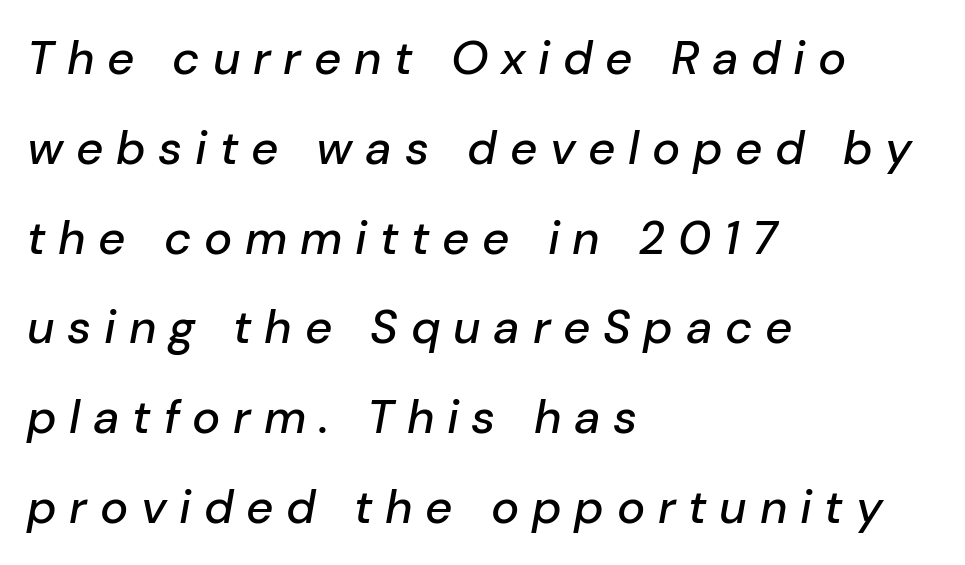
Compared with typical paragraphs, the rows here are farther apart. The rag falls on the right side of this text block. Here the designer chose a conventional face with non-uniform glyph widths. The letterforms stand isolated, each surrounded by extra space. Style check: oblique. Each row of text sits above clean, open space.
